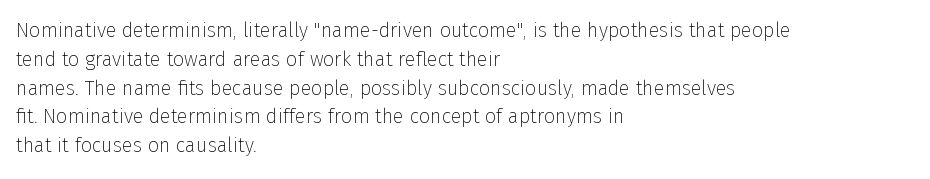
{"italic": "no", "bold": "no", "underline": "no", "align": "left", "line_spacing": "normal", "line_spacing_ratio": 1.44, "letter_spacing": "normal", "letter_spacing_em": 0.0, "glyph_px": 20}
